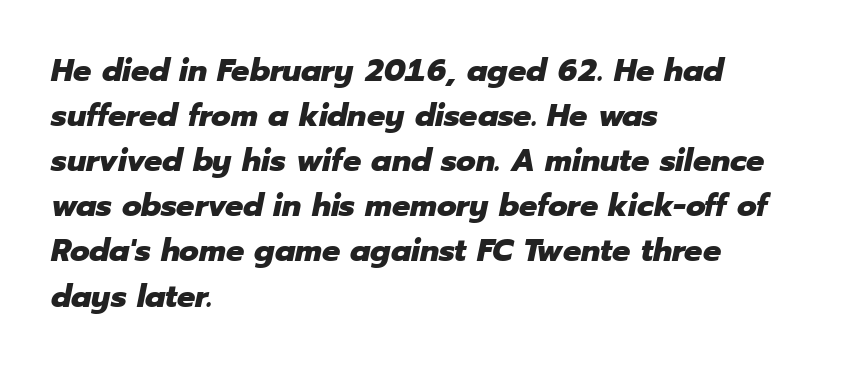
{"italic": "yes", "lean": "right", "slant_degrees": 12, "bold": "yes", "weight": "heavy", "width": "normal", "stroke_contrast": "low", "x_height": "medium", "monospaced": "no", "underline": "no", "align": "left", "line_spacing": "normal", "line_spacing_ratio": 1.41, "letter_spacing": "normal", "letter_spacing_em": 0.0, "glyph_px": 32}
